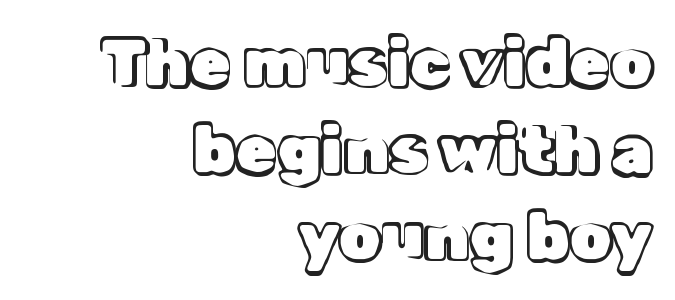
Posture: vertical. What stands out about the letter spacing? Nothing — it is the standard amount. The words here are not underlined. Which margin do the lines hug? The right one — the left edge is uneven. Note the varied advance widths — an 'i' is clearly narrower than an 'm'.
